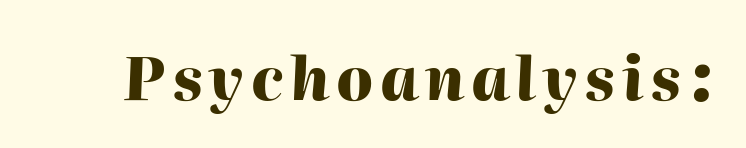
These lines are rendered in a variable-pitch font. Every character sits at an angle, as italics do. Underlining? Definitely not there. Heft: maximum for text — a bold.
